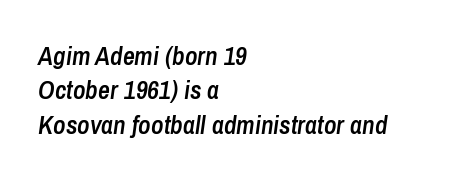
{"italic": "yes", "lean": "right", "slant_degrees": 8, "bold": "semi", "underline": "no", "align": "left", "line_spacing": "normal", "line_spacing_ratio": 1.32, "letter_spacing": "normal", "letter_spacing_em": 0.0, "glyph_px": 26}
